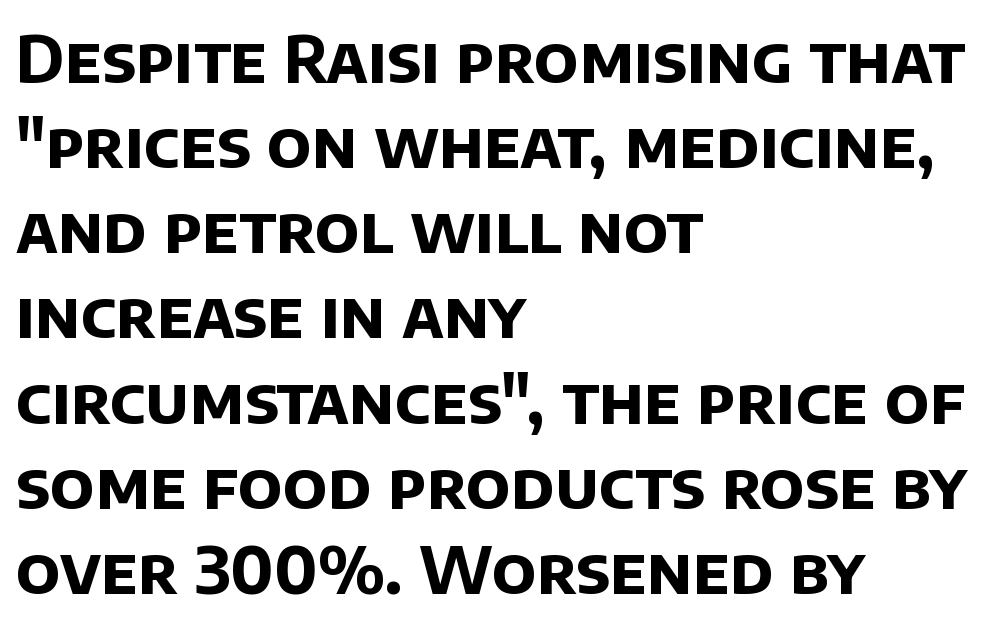
The image shows 65 px bold sans-serif type; set left-aligned, normal line spacing (1.31x), normal letter spacing, not underlined; low stroke contrast and a large x-height.
